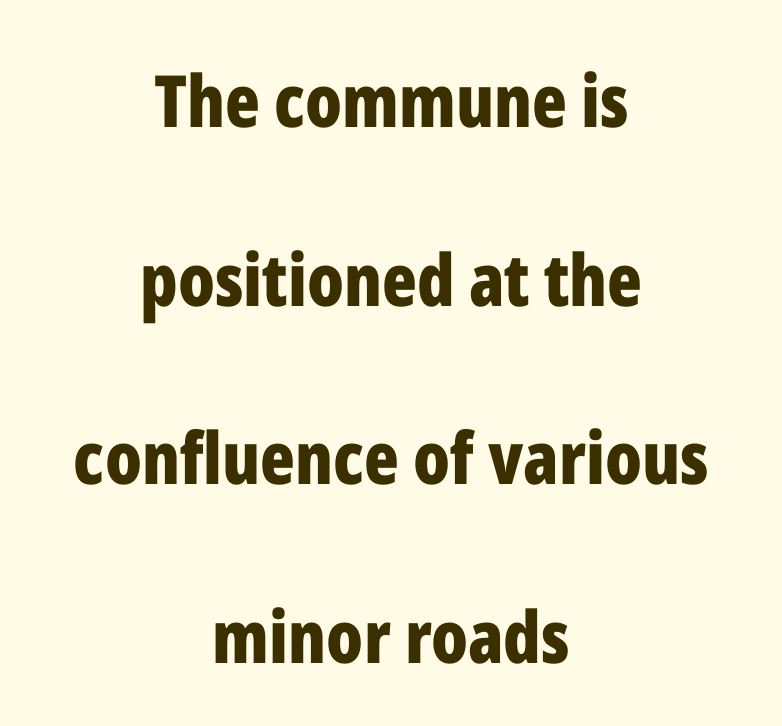
Q: Is the text bold? A: Yes.
Q: Is the text italic (slanted)? A: No, it is upright.
Q: Is the typeface a serif or a sans-serif typeface? A: Sans-serif.
Q: Is the text underlined? A: No.
Q: How is the paragraph aligned? A: Centered.
Q: Is the spacing between letters normal or unusually wide? A: Normal.
Q: Is the spacing between lines tight, normal or loose? A: Loose.
Q: Width (condensed, normal, or wide)? A: Condensed.
Q: Stroke contrast? A: Low.
Q: x-height? A: Medium.
Q: Monospaced? A: No.
